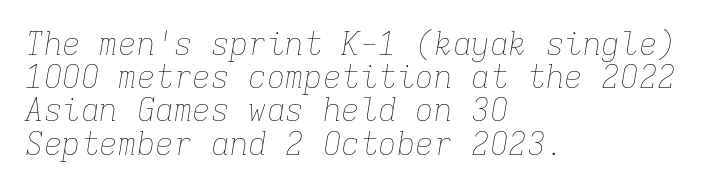
{"italic": "yes", "lean": "right", "slant_degrees": 9, "bold": "no", "weight": "thin", "width": "normal", "stroke_contrast": "low", "x_height": "medium", "monospaced": "yes", "underline": "no", "align": "left", "line_spacing": "tight", "line_spacing_ratio": 1.07, "letter_spacing": "normal", "letter_spacing_em": 0.0, "glyph_px": 31}
